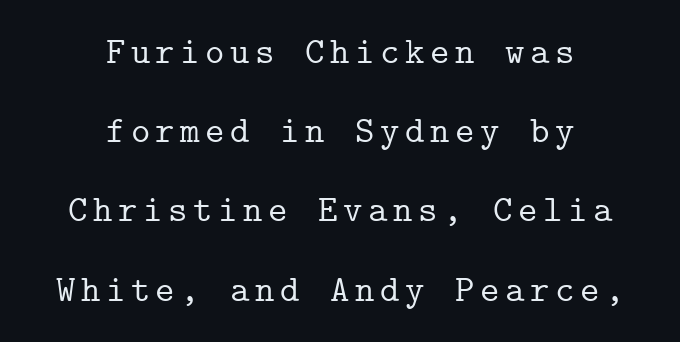
The image shows 37 px serif type, upright, monospaced; set centered, loose line spacing (2.14x), not underlined; low stroke contrast and a medium x-height.
